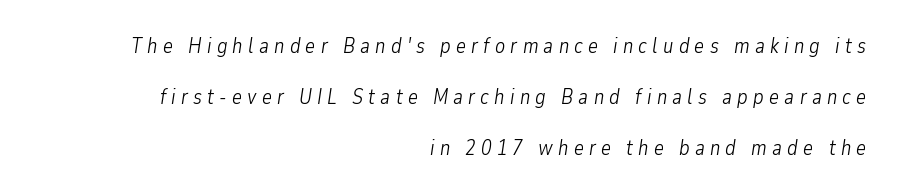
{"italic": "yes", "lean": "right", "slant_degrees": 9, "bold": "no", "underline": "no", "align": "right", "line_spacing": "loose", "line_spacing_ratio": 2.42, "letter_spacing": "wide", "letter_spacing_em": 0.25, "glyph_px": 21}
